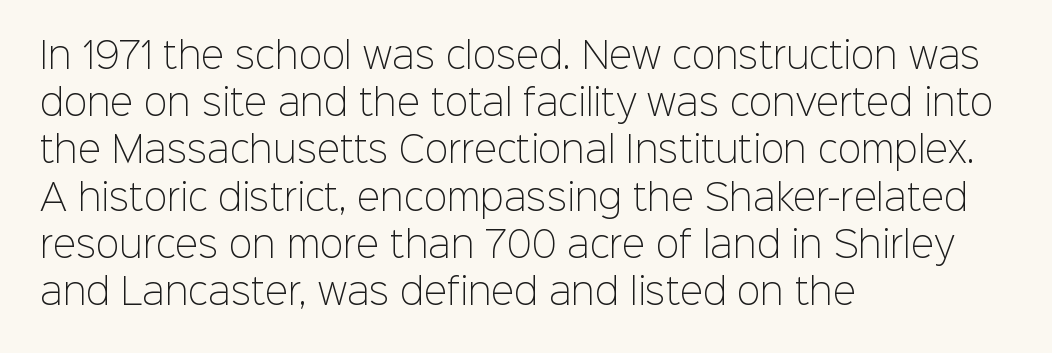
The image shows 35 px light sans-serif type, upright; set left-aligned, normal line spacing (1.35x), normal letter spacing, not underlined; low stroke contrast and a medium x-height.
